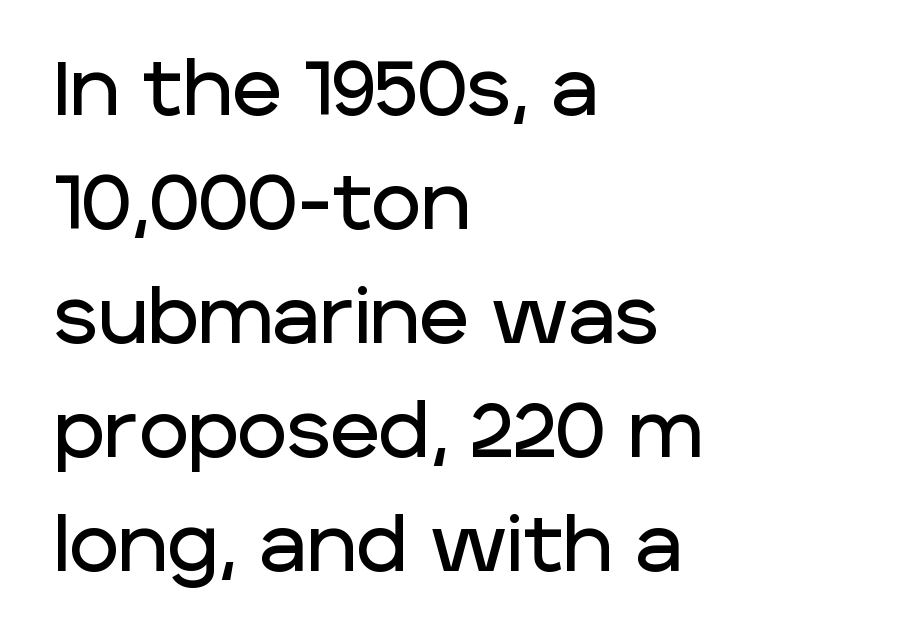
Q: Is the text italic (slanted)? A: No, it is upright.
Q: Is the typeface a serif or a sans-serif typeface? A: Sans-serif.
Q: Is the text underlined? A: No.
Q: How is the paragraph aligned? A: Left-aligned.
Q: Is the spacing between letters normal or unusually wide? A: Normal.
Q: Is the spacing between lines tight, normal or loose? A: Normal.
Q: Width (condensed, normal, or wide)? A: Normal.
Q: Stroke contrast? A: Low.
Q: x-height? A: Large.
Q: Monospaced? A: No.
